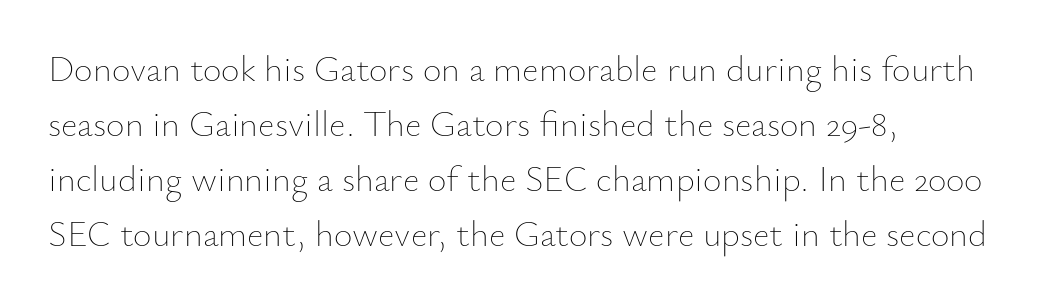
{"italic": "no", "bold": "no", "weight": "thin", "width": "normal", "stroke_contrast": "low", "x_height": "small", "monospaced": "no", "underline": "no", "align": "left", "line_spacing": "normal", "line_spacing_ratio": 1.53, "letter_spacing": "normal", "letter_spacing_em": 0.0, "glyph_px": 36}
